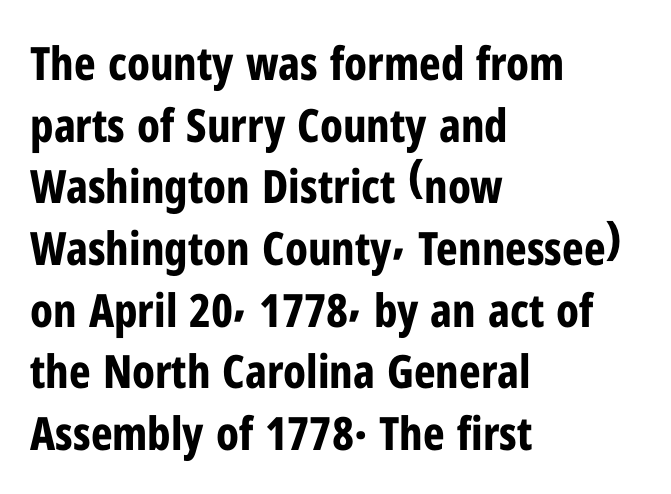
{"serif": "no", "italic": "no", "bold": "yes", "weight": "bold", "width": "condensed", "stroke_contrast": "low", "x_height": "medium", "monospaced": "no", "underline": "no", "align": "left", "line_spacing": "normal", "line_spacing_ratio": 1.34, "letter_spacing": "normal", "letter_spacing_em": 0.0, "glyph_px": 46}
